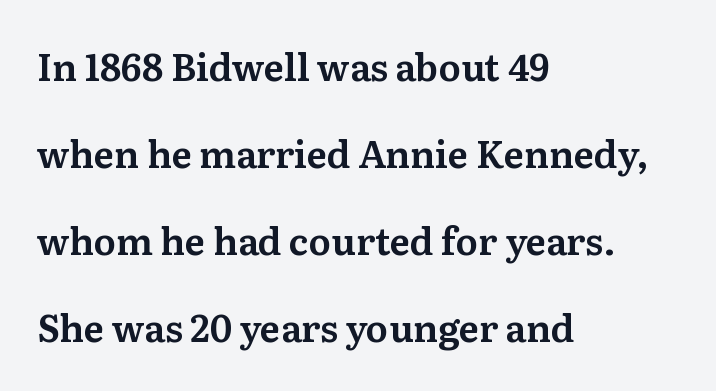
The image shows 37 px serif type, upright; set left-aligned, loose line spacing (2.35x), normal letter spacing, not underlined; medium stroke contrast and a medium x-height.
